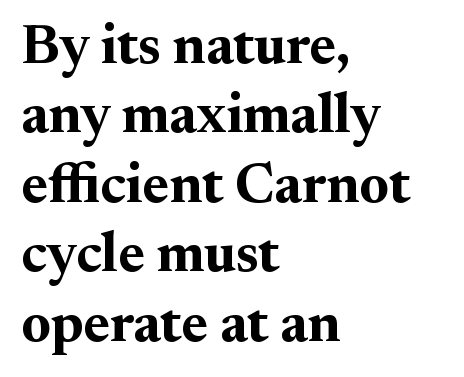
Q: Is the text bold? A: Yes.
Q: Is the text italic (slanted)? A: No, it is upright.
Q: Is the typeface a serif or a sans-serif typeface? A: Serif.
Q: Is the text underlined? A: No.
Q: How is the paragraph aligned? A: Left-aligned.
Q: Is the spacing between letters normal or unusually wide? A: Normal.
Q: Width (condensed, normal, or wide)? A: Normal.
Q: Stroke contrast? A: Medium.
Q: x-height? A: Small.
Q: Monospaced? A: No.
